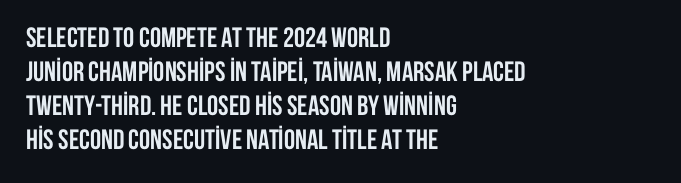
The specimen reads as upright at a glance. Typographic density is high because the face is bold. Note the varied advance widths — an 'i' is clearly narrower than an 'm'. These lines are composed in type without serifs. The lines in this sample share a left origin and differ only in where they stop. Descenders hang freely into open space.
